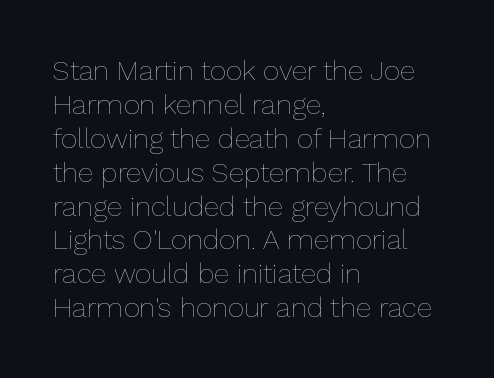
Q: Is the text bold? A: No.
Q: Is the text italic (slanted)? A: No, it is upright.
Q: Is the text underlined? A: No.
Q: How is the paragraph aligned? A: Left-aligned.
Q: Is the spacing between letters normal or unusually wide? A: Normal.
Q: Width (condensed, normal, or wide)? A: Normal.
Q: Stroke contrast? A: Low.
Q: x-height? A: Medium.
Q: Monospaced? A: No.
